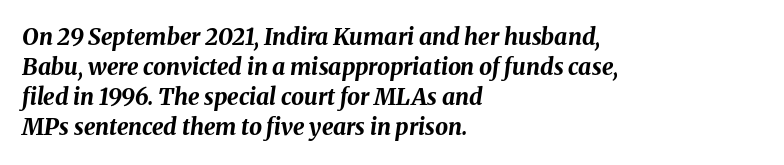
The image shows 23 px bold type, italic (leaning right); set left-aligned, normal line spacing (1.31x), normal letter spacing, not underlined.
